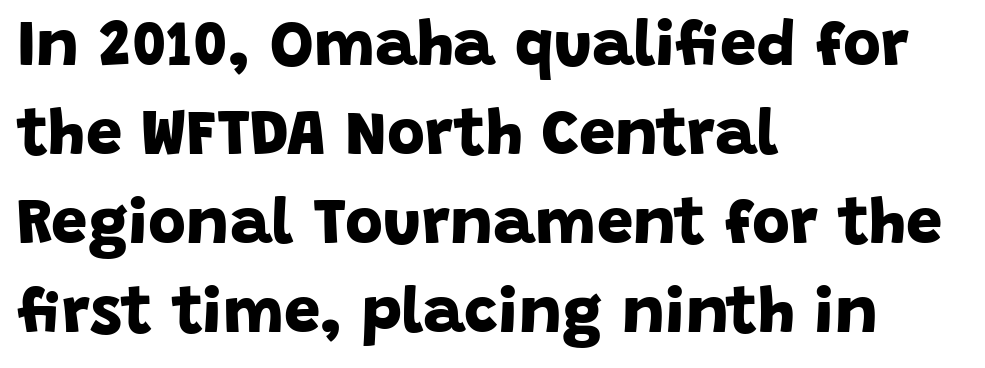
The image shows 65 px bold sans-serif type; set left-aligned, normal line spacing (1.37x), normal letter spacing, not underlined; low stroke contrast and a large x-height.
